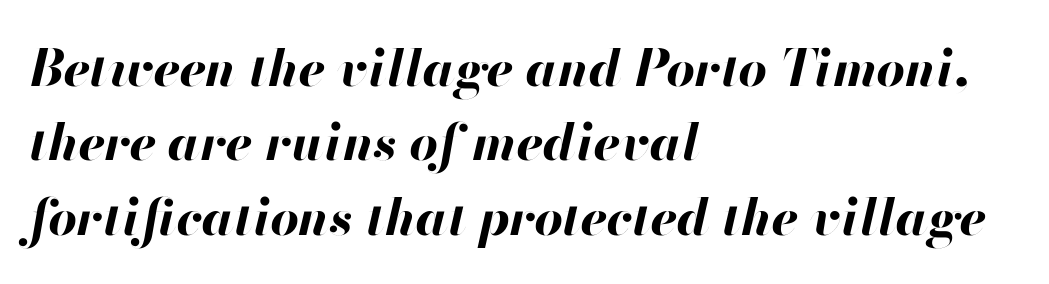
Q: Is the text bold? A: Yes.
Q: Is the text italic (slanted)? A: Yes, it leans right by about 13 degrees.
Q: Is the text underlined? A: No.
Q: How is the paragraph aligned? A: Left-aligned.
Q: Is the spacing between letters normal or unusually wide? A: Normal.
Q: Is the spacing between lines tight, normal or loose? A: Normal.
Q: Width (condensed, normal, or wide)? A: Normal.
Q: Stroke contrast? A: High.
Q: x-height? A: Small.
Q: Monospaced? A: No.
